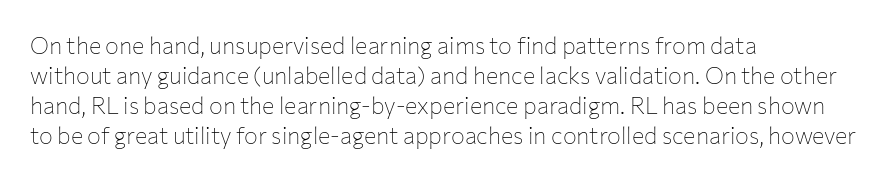
Q: Is the text bold? A: No.
Q: Is the text italic (slanted)? A: No, it is upright.
Q: Is the text underlined? A: No.
Q: How is the paragraph aligned? A: Left-aligned.
Q: Is the spacing between letters normal or unusually wide? A: Normal.
Q: Is the spacing between lines tight, normal or loose? A: Normal.
